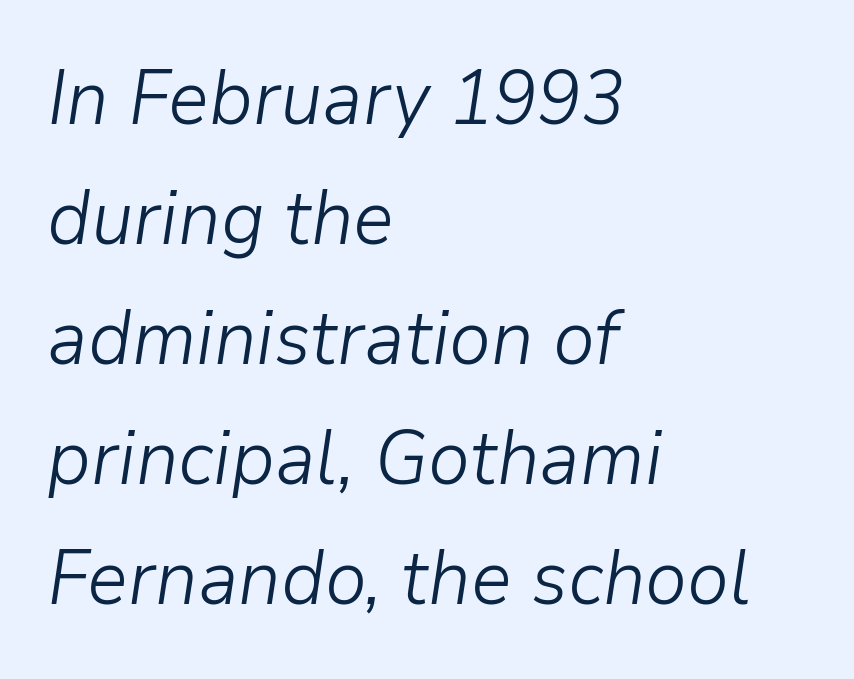
Q: Is the text bold? A: No.
Q: Is the text italic (slanted)? A: Yes, it leans right by about 9 degrees.
Q: Is the text underlined? A: No.
Q: How is the paragraph aligned? A: Left-aligned.
Q: Is the spacing between letters normal or unusually wide? A: Normal.
Q: Is the spacing between lines tight, normal or loose? A: Normal.
Q: Width (condensed, normal, or wide)? A: Normal.
Q: Stroke contrast? A: Low.
Q: x-height? A: Medium.
Q: Monospaced? A: No.
